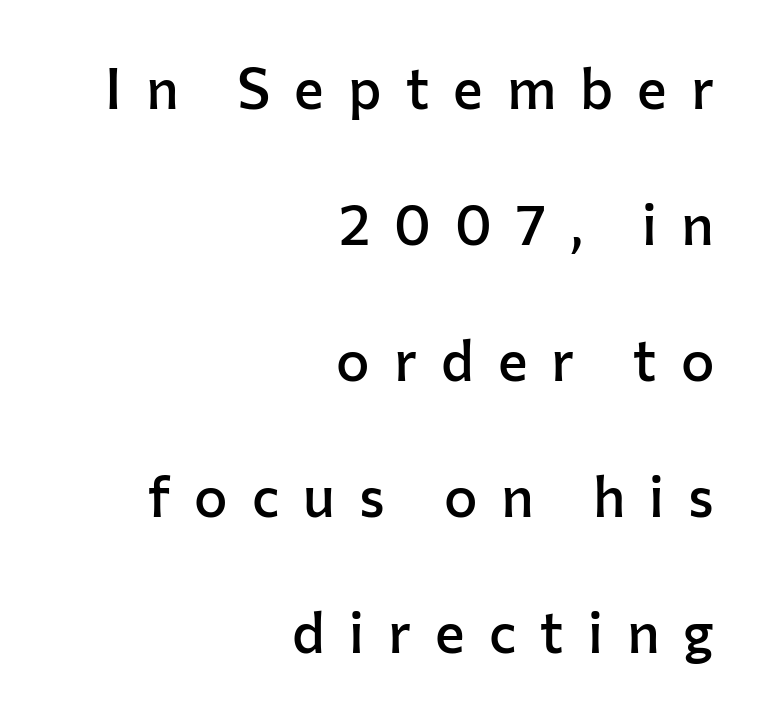
Q: Is the text bold? A: Semi-bold.
Q: Is the text italic (slanted)? A: No, it is upright.
Q: Is the typeface a serif or a sans-serif typeface? A: Sans-serif.
Q: Is the text underlined? A: No.
Q: How is the paragraph aligned? A: Right-aligned.
Q: Is the spacing between letters normal or unusually wide? A: Unusually wide.
Q: Is the spacing between lines tight, normal or loose? A: Loose.
Q: Width (condensed, normal, or wide)? A: Normal.
Q: Stroke contrast? A: Low.
Q: x-height? A: Medium.
Q: Monospaced? A: No.
